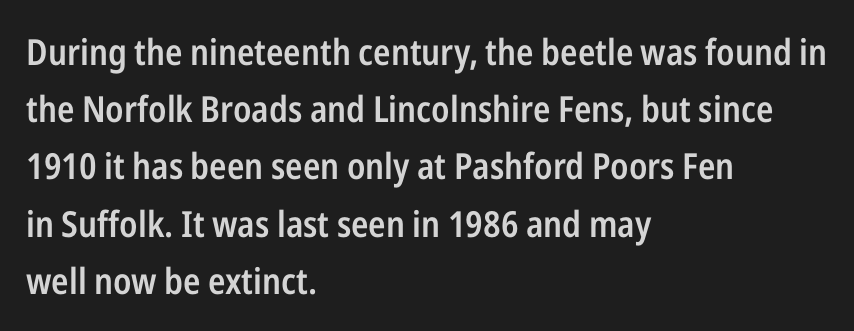
The image shows 36 px semibold, condensed sans-serif type, upright; set left-aligned, normal line spacing (1.59x), normal letter spacing, not underlined; low stroke contrast and a medium x-height.
